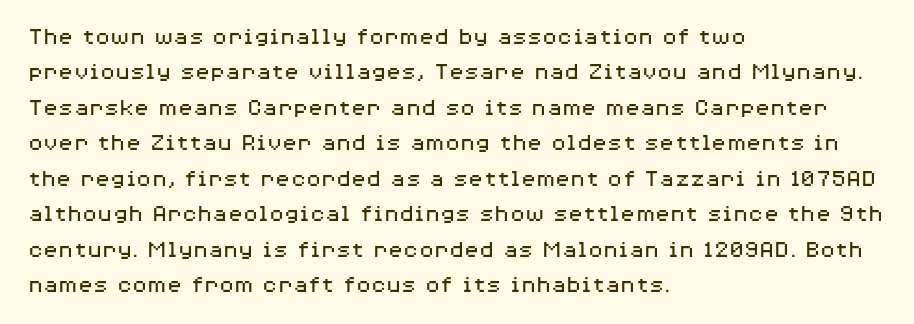
{"italic": "no", "bold": "no", "underline": "no", "align": "left", "line_spacing": "normal", "line_spacing_ratio": 1.42, "letter_spacing": "normal", "letter_spacing_em": 0.0, "glyph_px": 25}
